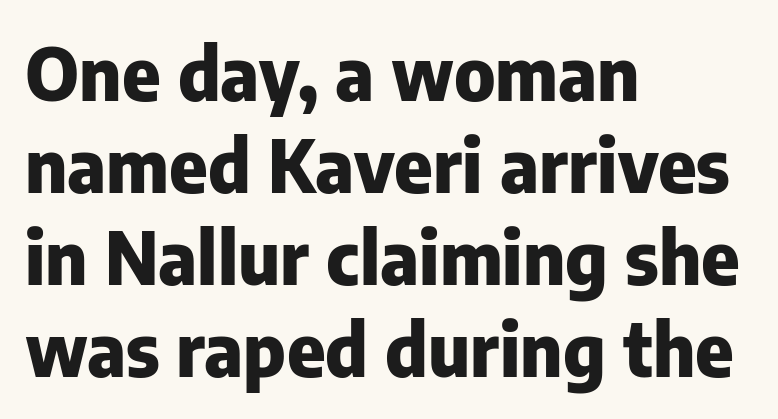
{"serif": "no", "italic": "no", "bold": "yes", "weight": "heavy", "width": "normal", "stroke_contrast": "low", "x_height": "medium", "monospaced": "no", "underline": "no", "align": "left", "line_spacing": "normal", "line_spacing_ratio": 1.26, "letter_spacing": "normal", "letter_spacing_em": 0.0, "glyph_px": 73}
